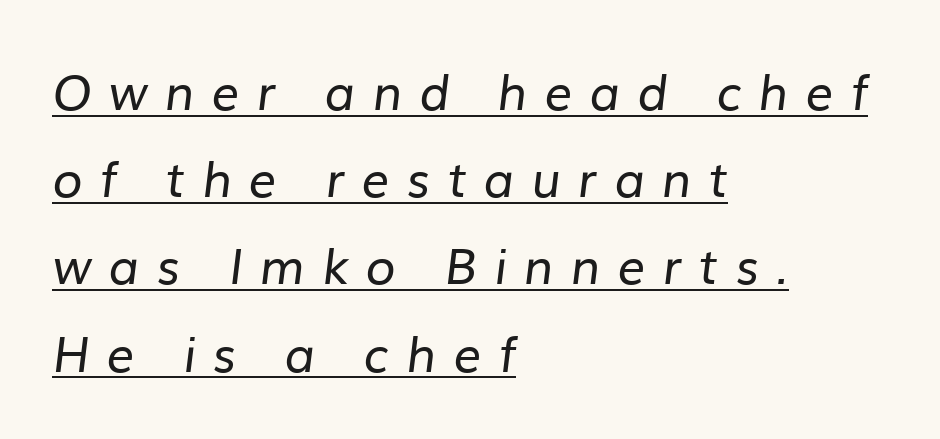
The image shows 49 px regular-weight sans-serif type; set left-aligned, line spacing 1.78x, unusually wide letter spacing (+0.35 em), underlined; low stroke contrast and a medium x-height.
